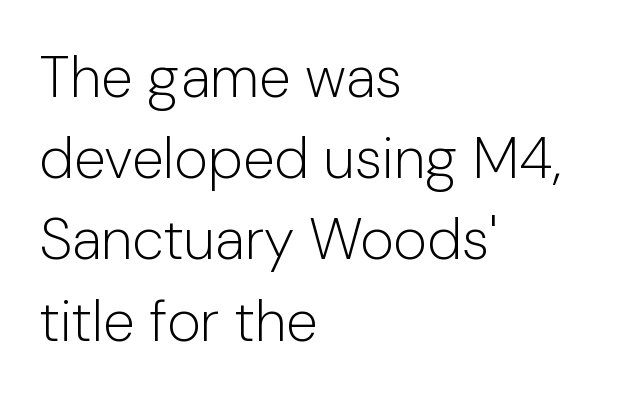
The ragged edge is on the right, which tells us the setting is flush left. Think of a printed novel: that variable character pitch is what you see here. The typeface has the unassuming heft of standard copy or less. These lines sit exactly where default settings would place them. The rendering shows plain stroke endings on the letterforms — a sans-serif design.
